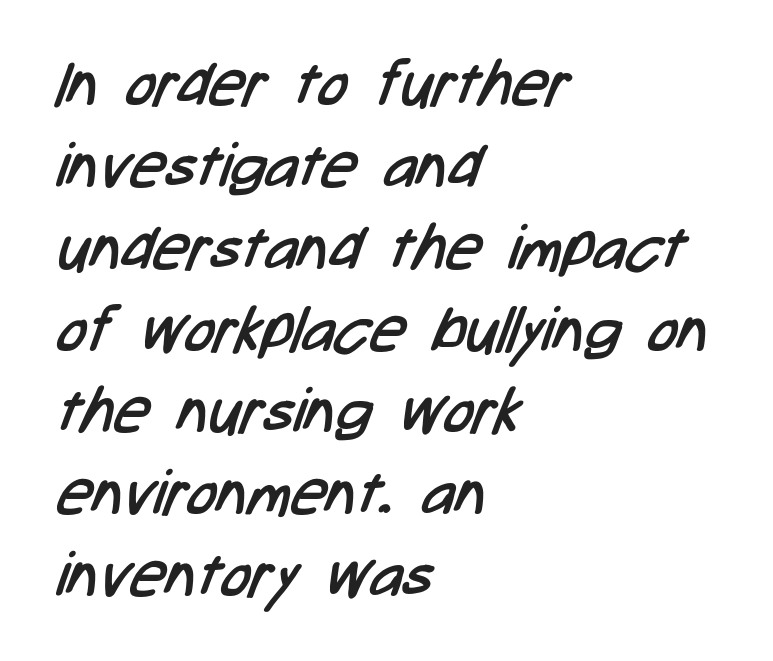
These lines keep a tight, regular rhythm from letter to letter. How would I describe the line gaps? Plain and ordinary. Is the stroke heavy? The answer is a plain regular-or-lighter. Varying glyph widths throughout — classic text-font behaviour. Leftover space on each line is placed entirely after the last word.
